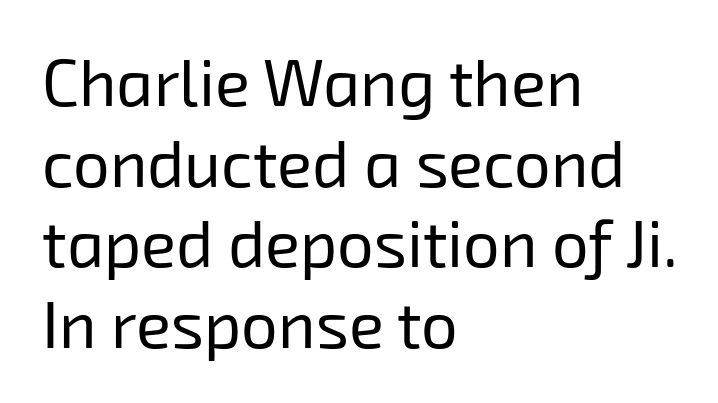
These lines are set flush left with a ragged right edge. The foot of each line stays bare and open. The letters sit at their default tracking, neither squeezed nor spread. Each letter's strokes conclude bluntly, with no projecting serifs. The typeface has the unassuming heft of standard copy or less.
